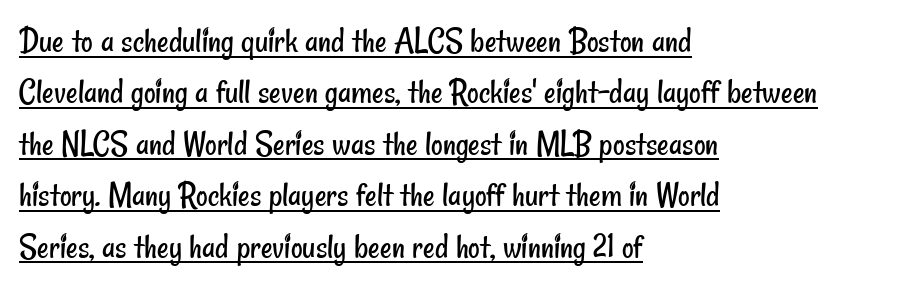
Horizontally, the lines are justified to the leading edge only. The typesetting does not lean heavy: it is not bold. The tracking reads as untouched default to a designer's eye. The passage shown is typed in a proportional face where columns would drift.
